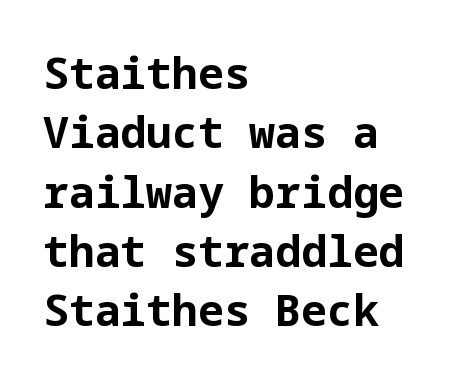
Does the lettering tilt? It doesn't — this is upright. Is the letter spacing exaggerated? No — it looks like the ordinary default. Compared with a centered layout, this one pins lines to the left instead. Type without underlining. Pretty heavy lettering here — definitely bold. Each letter's strokes conclude bluntly, with no projecting serifs.
